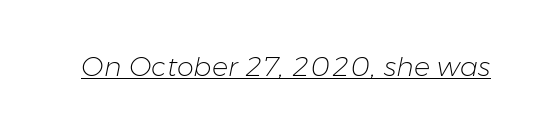
{"italic": "yes", "lean": "right", "slant_degrees": 11, "bold": "no", "underline": "yes", "letter_spacing": "normal", "letter_spacing_em": 0.0, "glyph_px": 27}
